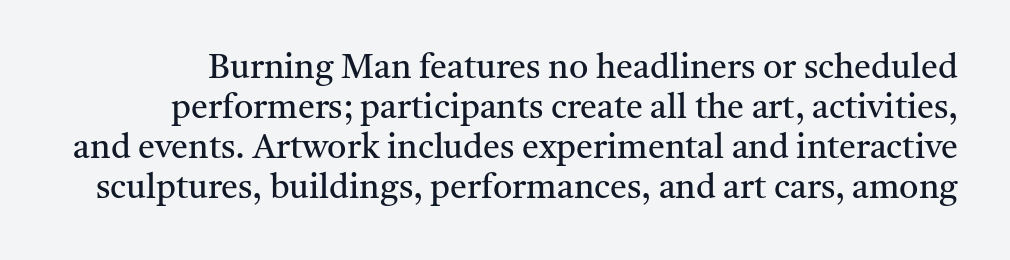
Q: Is the text bold? A: No.
Q: Is the text italic (slanted)? A: No, it is upright.
Q: Is the typeface a serif or a sans-serif typeface? A: Serif.
Q: Is the text underlined? A: No.
Q: Is the spacing between letters normal or unusually wide? A: Normal.
Q: Width (condensed, normal, or wide)? A: Normal.
Q: Stroke contrast? A: Medium.
Q: x-height? A: Medium.
Q: Monospaced? A: No.
